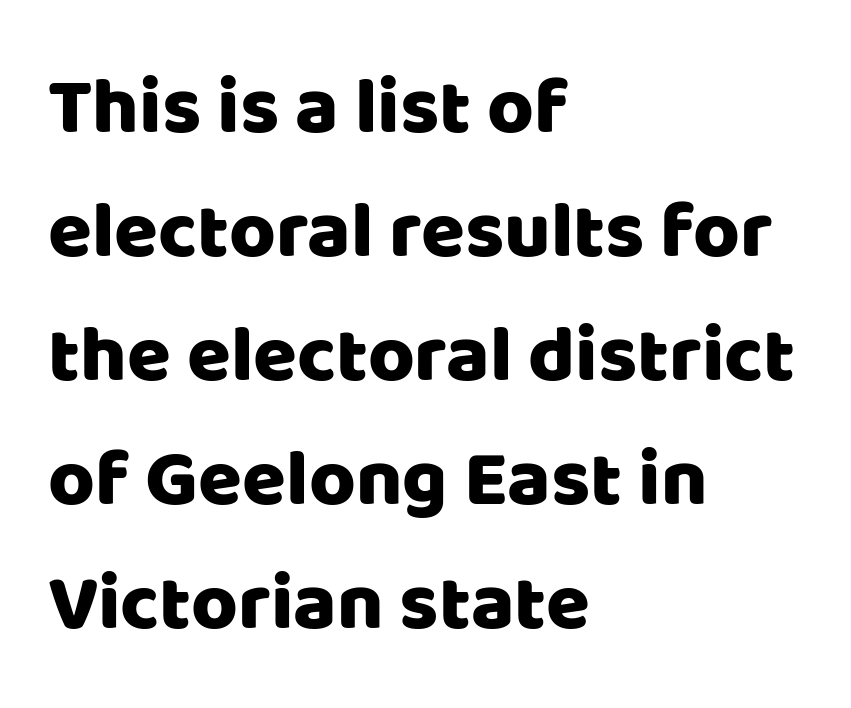
Spacing verdict: proportional, widths tailored to each character. Does the lettering tilt? It doesn't — this is upright. Check where the strokes stop: nothing finishes them off — pure sans. The block of text has a typical density, with ordinary space between rows. One-word summary of the alignment: left. The line texture is even and compact thanks to regular tracking.
